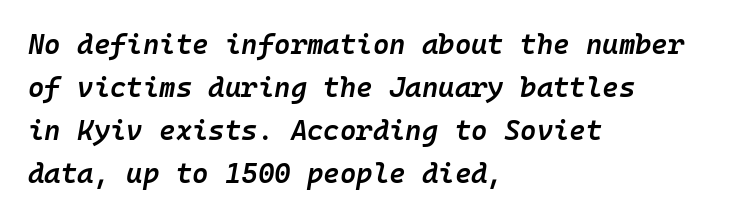
These lines were composed using italics. Leftover space on each line is placed entirely after the last word. Monospaced: the letters line up in strict vertical columns. Inter-character spacing is left at the font's built-in metrics. Letters rest on an invisible, unmarked baseline.
